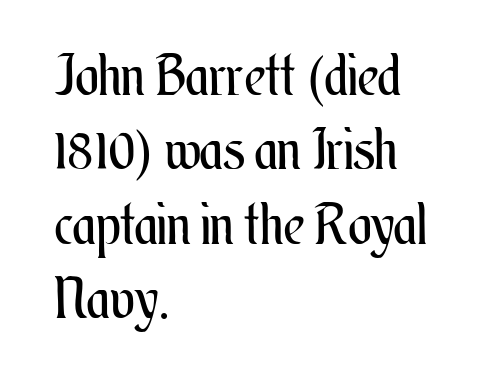
The image shows 56 px regular-weight, condensed type, upright; set left-aligned, normal line spacing (1.33x), normal letter spacing, not underlined; medium stroke contrast and a small x-height.
